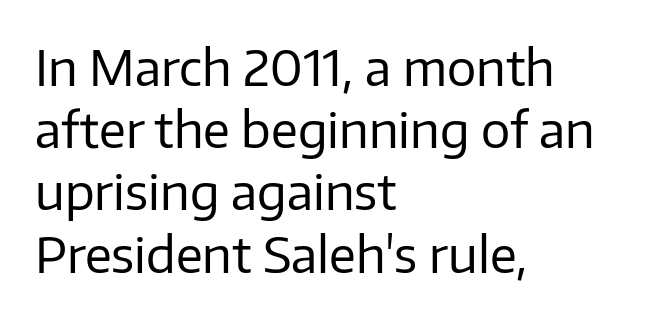
The image shows 49 px regular-weight sans-serif type, upright; set left-aligned, normal line spacing (1.27x), normal letter spacing, not underlined; low stroke contrast and a medium x-height.
